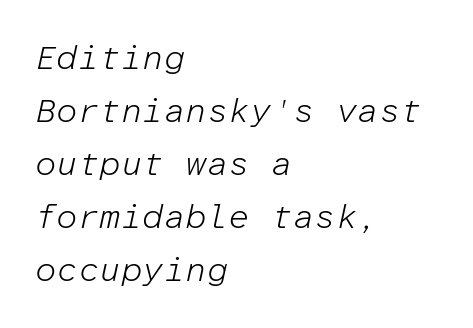
{"italic": "yes", "lean": "right", "slant_degrees": 12, "bold": "no", "weight": "light", "width": "normal", "stroke_contrast": "low", "x_height": "medium", "monospaced": "yes", "underline": "no", "align": "left", "line_spacing": "normal", "line_spacing_ratio": 1.56, "letter_spacing": "normal", "letter_spacing_em": 0.0, "glyph_px": 34}
